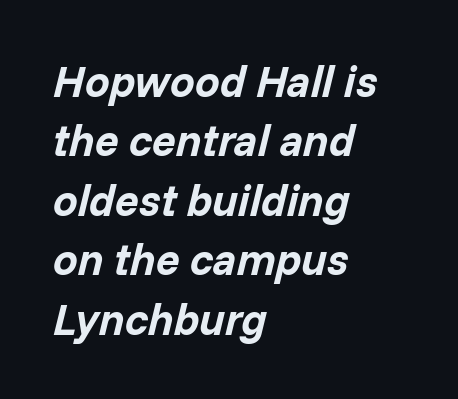
Nobody touched the tracking dial on this one. A dark, heavy texture on the line: the type is bold. Is this a fixed-width face? No — the glyphs have proportional, varying widths. Interline gaps are of average width in this sample. Does the lettering tilt? It does — this is italic.
